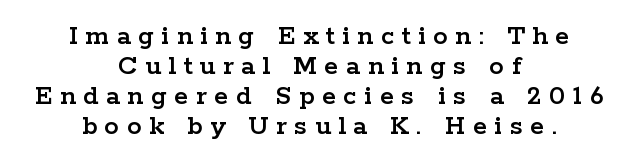
The image shows 29 px wide serif type, upright; set centered, tight line spacing (1.03x), unusually wide letter spacing (+0.26 em), not underlined; low stroke contrast and a medium x-height.
